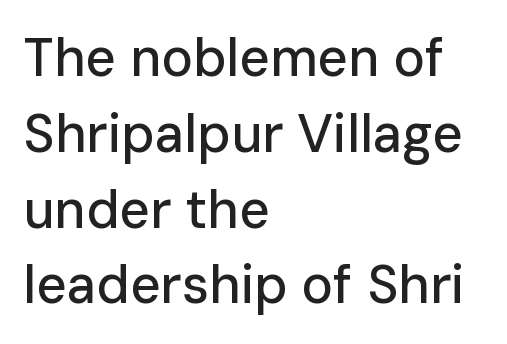
Looks like regular typesetting: each glyph gets only the width it needs. Casual observation: everything's shoved over to the left. The rendering uses a moderate line-height, typical for paragraphs. How are the letters spaced? Ordinarily, with no added tracking. The face used here is a sans, in the tradition of grotesques and geometrics.
